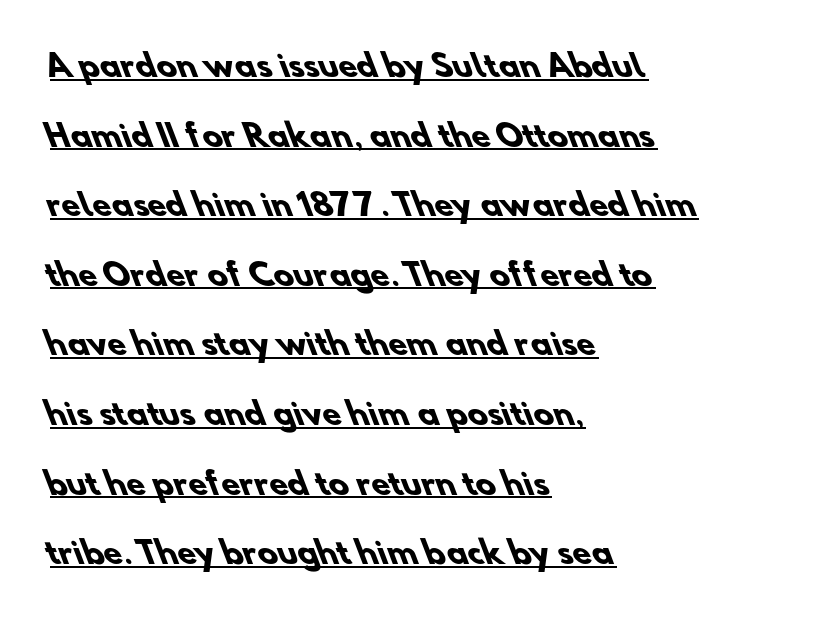
The image shows 30 px heavy sans-serif type; set left-aligned, loose line spacing (2.32x), normal letter spacing, underlined; low stroke contrast and a small x-height.
